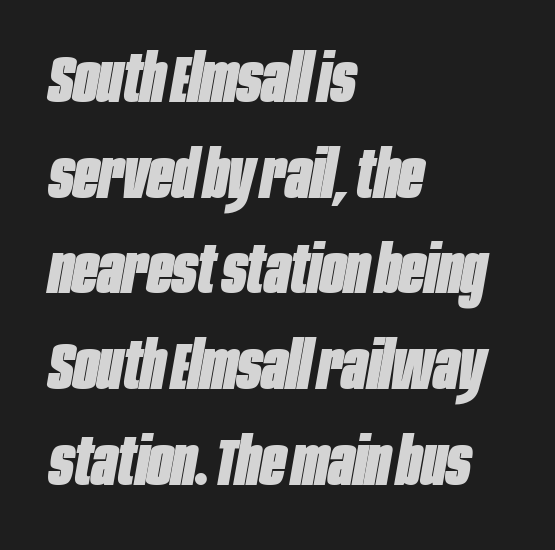
Clear beneath every line of the passage. This sample has the flowing, uneven cadence of proportional lettering. Notice how the passage keeps a crisp vertical edge on the left only. Yep, that's italic — everything's leaning.
